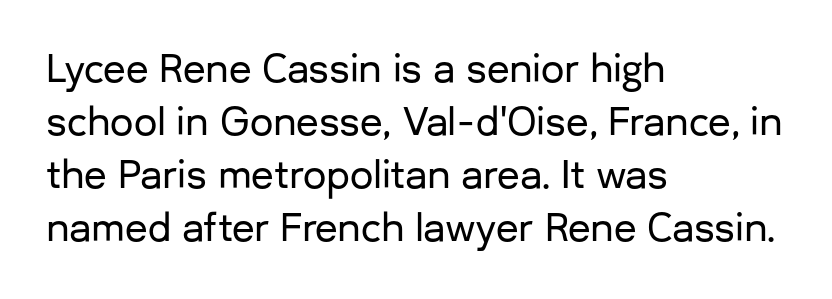
Q: Is the text italic (slanted)? A: No, it is upright.
Q: Is the typeface a serif or a sans-serif typeface? A: Sans-serif.
Q: Is the text underlined? A: No.
Q: How is the paragraph aligned? A: Left-aligned.
Q: Is the spacing between letters normal or unusually wide? A: Normal.
Q: Is the spacing between lines tight, normal or loose? A: Normal.
Q: Width (condensed, normal, or wide)? A: Normal.
Q: Stroke contrast? A: Low.
Q: x-height? A: Medium.
Q: Monospaced? A: No.
